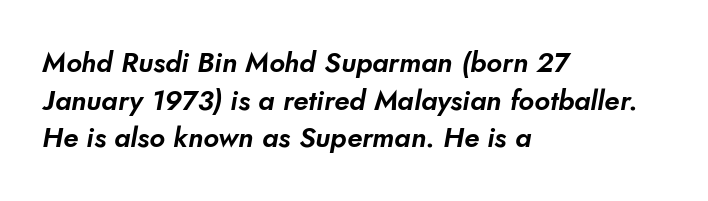
{"serif": "no", "width": "normal", "stroke_contrast": "low", "x_height": "small", "monospaced": "no", "underline": "no", "align": "left", "line_spacing": "normal", "line_spacing_ratio": 1.34, "letter_spacing": "normal", "letter_spacing_em": 0.0, "glyph_px": 28}
